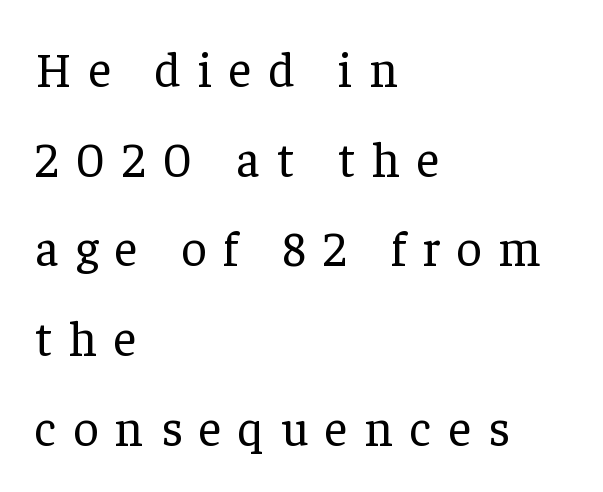
{"serif": "yes", "italic": "no", "bold": "no", "weight": "regular", "width": "normal", "stroke_contrast": "low", "x_height": "medium", "monospaced": "no", "underline": "no", "align": "left", "line_spacing_ratio": 1.83, "letter_spacing": "wide", "letter_spacing_em": 0.35, "glyph_px": 49}
